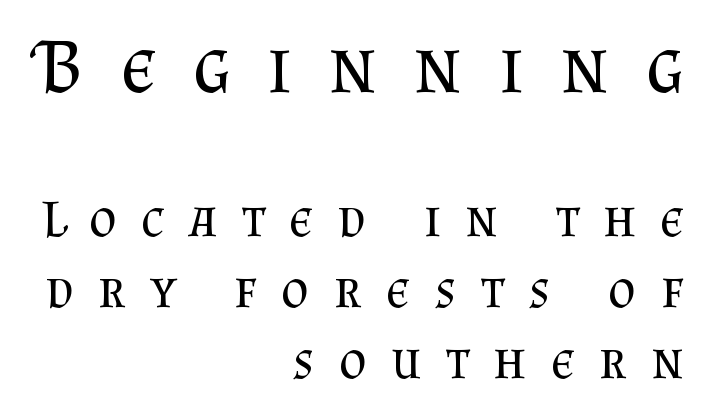
The image shows 79 px regular-weight serif type, upright; set right-aligned, normal line spacing (1.34x), unusually wide letter spacing (+0.46 em), not underlined; the first (top) block is 1.49x larger; medium stroke contrast and a small x-height.
